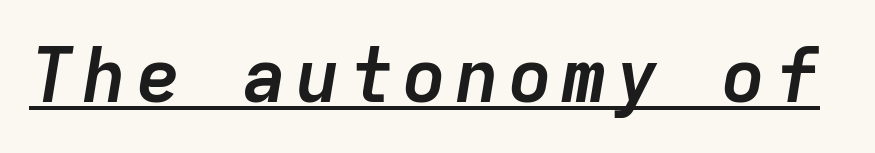
The image shows 75 px semibold type, italic (leaning right), monospaced; set underlined; low stroke contrast and a medium x-height.
